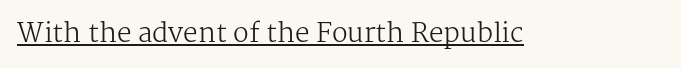
The image shows 26 px text type, upright; set normal letter spacing, underlined.
